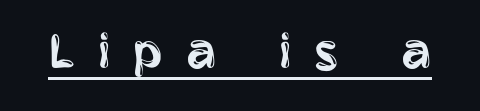
The image shows 56 px regular-weight, condensed sans-serif type, upright; set unusually wide letter spacing (+0.41 em), underlined; low stroke contrast and a large x-height.
